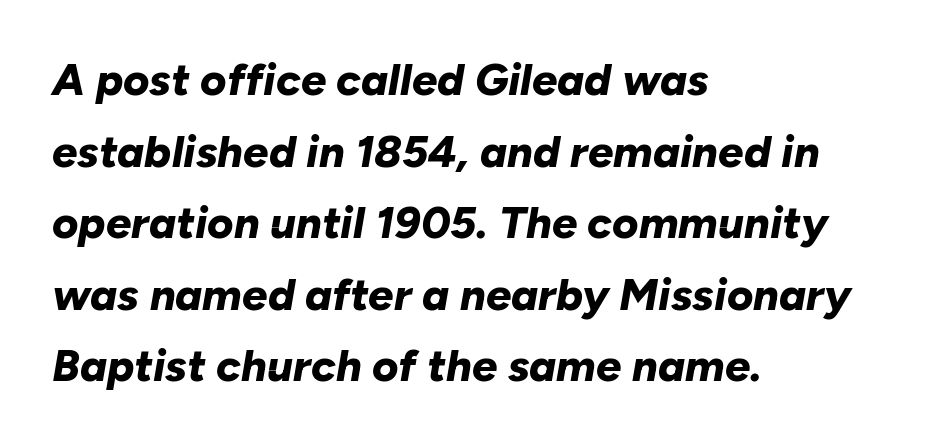
{"italic": "yes", "lean": "right", "slant_degrees": 10, "bold": "yes", "weight": "bold", "width": "normal", "stroke_contrast": "low", "x_height": "medium", "monospaced": "no", "underline": "no", "align": "left", "line_spacing": "normal", "line_spacing_ratio": 1.59, "letter_spacing": "normal", "letter_spacing_em": 0.0, "glyph_px": 45}
